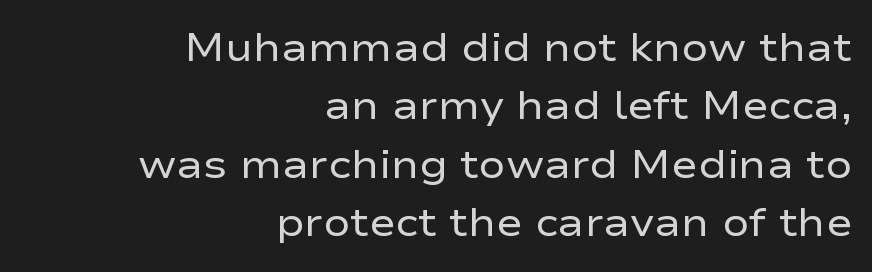
{"serif": "no", "italic": "no", "bold": "no", "weight": "regular", "width": "wide", "stroke_contrast": "low", "x_height": "medium", "monospaced": "no", "underline": "no", "align": "right", "line_spacing": "normal", "line_spacing_ratio": 1.46, "letter_spacing": "normal", "letter_spacing_em": 0.0, "glyph_px": 40}
